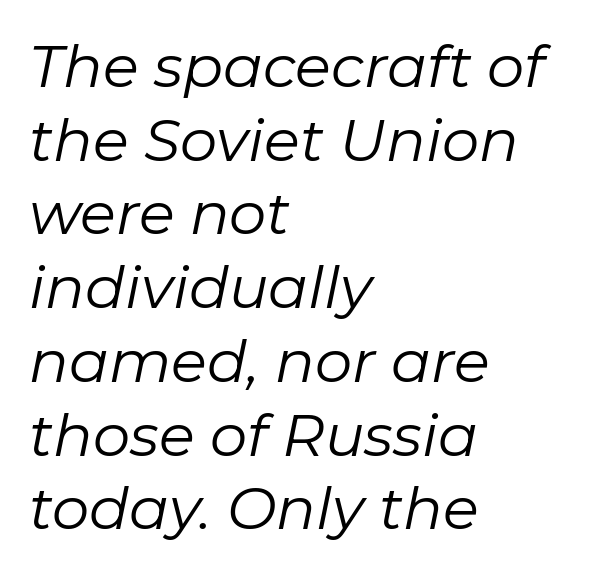
These lines are rendered in a variable-pitch font. Observe the lean: these are italic letterforms. This sample keeps an unexceptional amount of space between lines. Underlining? Definitely not there. A light-to-regular cut is what we see here.
